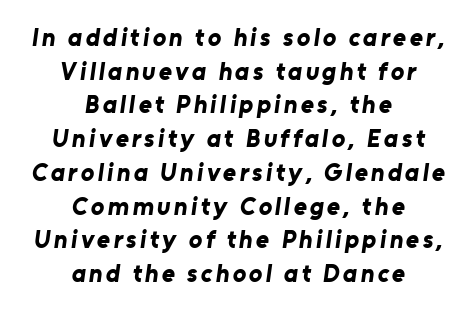
The image shows 25 px bold type; set centered, normal line spacing (1.35x), not underlined.
